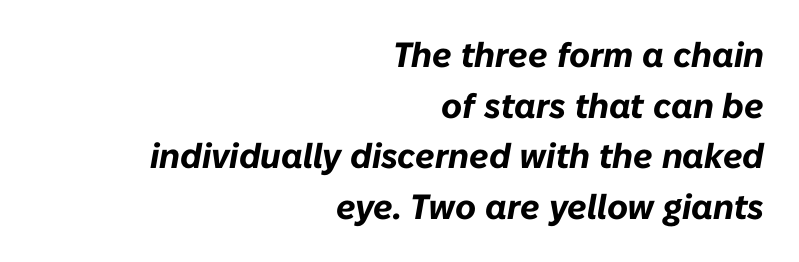
The image shows 35 px bold type, italic (leaning right); set right-aligned, normal line spacing (1.45x), normal letter spacing, not underlined; low stroke contrast and a medium x-height.
